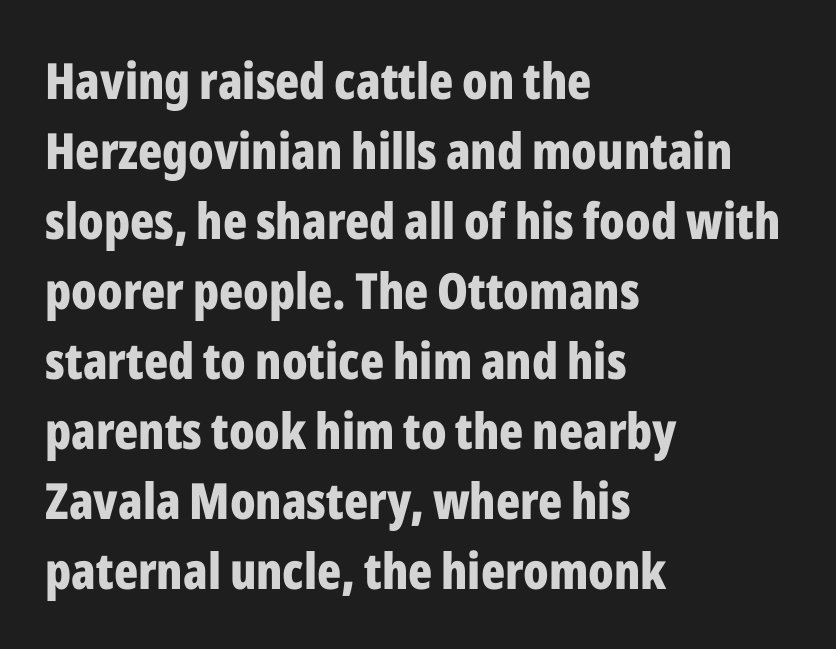
The image shows 50 px bold, condensed sans-serif type, upright; set left-aligned, normal line spacing (1.4x), normal letter spacing, not underlined; low stroke contrast and a medium x-height.
